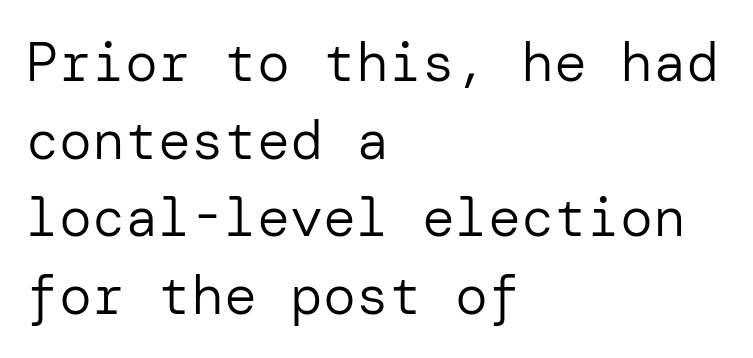
Q: Is the text bold? A: No.
Q: Is the text italic (slanted)? A: No, it is upright.
Q: Is the typeface a serif or a sans-serif typeface? A: Sans-serif.
Q: Is the text underlined? A: No.
Q: How is the paragraph aligned? A: Left-aligned.
Q: Is the spacing between letters normal or unusually wide? A: Normal.
Q: Is the spacing between lines tight, normal or loose? A: Normal.
Q: Width (condensed, normal, or wide)? A: Normal.
Q: Stroke contrast? A: Low.
Q: x-height? A: Medium.
